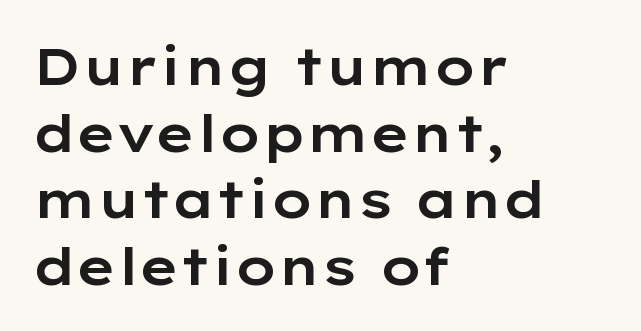
Posture: upright roman. The type is set solid horizontally, with unmodified tracking. Vertically, the passage feels balanced, rows spaced as you'd expect. Letterform terminals end flat and unadorned throughout the passage. The letters advance in unequal steps, a hallmark of proportional type. Just letters on the line, the space beneath them empty.
